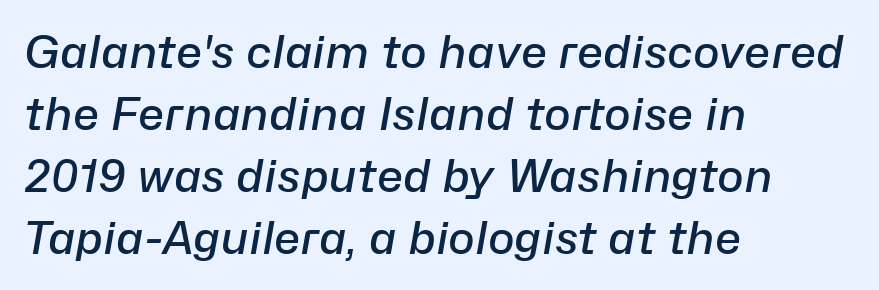
Q: Is the text bold? A: Semi-bold.
Q: Is the text italic (slanted)? A: Yes, it leans right by about 10 degrees.
Q: Is the text underlined? A: No.
Q: How is the paragraph aligned? A: Left-aligned.
Q: Is the spacing between letters normal or unusually wide? A: Normal.
Q: Is the spacing between lines tight, normal or loose? A: Normal.
Q: Width (condensed, normal, or wide)? A: Normal.
Q: Stroke contrast? A: Low.
Q: x-height? A: Medium.
Q: Monospaced? A: No.
